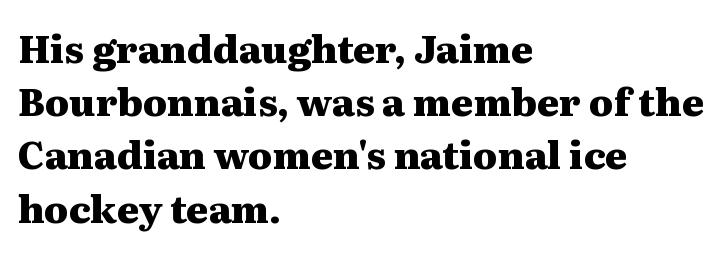
Are there feet on the stems? There are — it's a serif. The characters look thick and weighty, a clear bold. The passage shown is typed in a proportional face where columns would drift. Descenders are the only things crossing below the line. Honestly, the letter spacing is just normal — you wouldn't notice it. Alignment: flush left.
